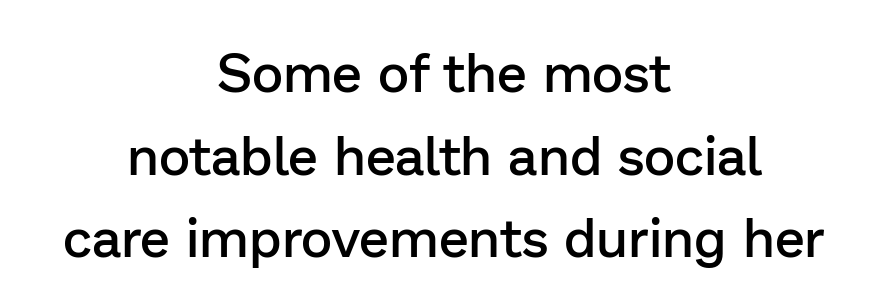
The zone under the glyphs is completely vacant. Are there feet on the stems? There aren't — it's a sans. Varying glyph widths throughout — classic text-font behaviour. A roman cut, with each character standing at attention. How would I describe the line gaps? Plain and ordinary. Students, note that the glyphs here touch the page at normal intervals.
